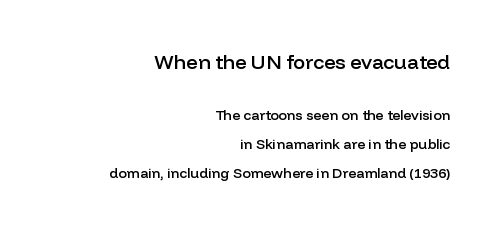
{"italic": "no", "bold": "semi", "underline": "no", "align": "right", "line_spacing": "loose", "line_spacing_ratio": 2.07, "letter_spacing": "normal", "letter_spacing_em": 0.0, "larger_block": "first", "size_ratio": 1.43, "glyph_px": 20}
